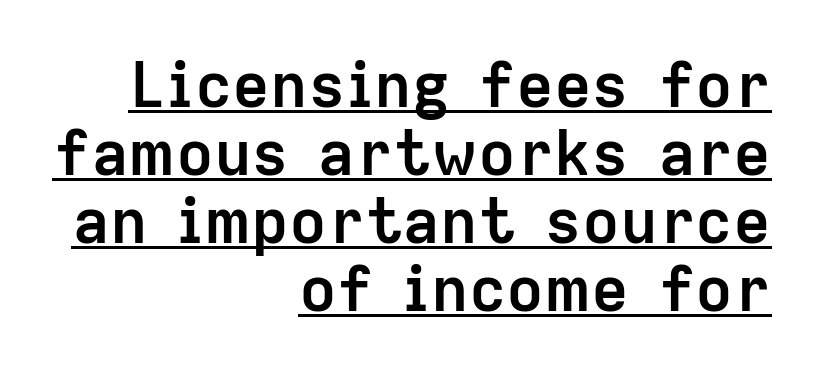
The image shows 63 px semibold sans-serif type, upright; set right-aligned, tight line spacing (1.08x), normal letter spacing, underlined; low stroke contrast and a medium x-height.
